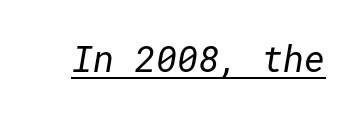
Q: Is the text bold? A: No.
Q: Is the typeface a serif or a sans-serif typeface? A: Sans-serif.
Q: Is the text underlined? A: Yes.
Q: Is the spacing between letters normal or unusually wide? A: Normal.
Q: Width (condensed, normal, or wide)? A: Normal.
Q: Stroke contrast? A: Low.
Q: x-height? A: Medium.
